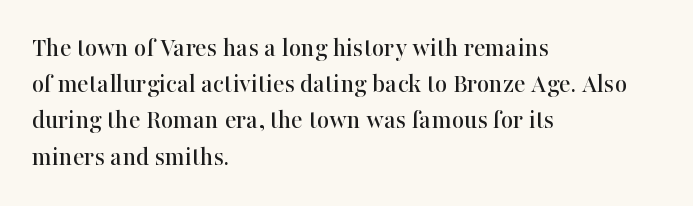
The image shows 27 px text type, upright; set left-aligned, normal line spacing (1.34x), normal letter spacing, not underlined.
